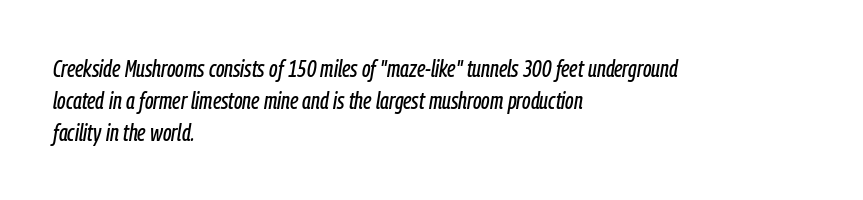
Q: Is the text italic (slanted)? A: Yes, it leans right by about 9 degrees.
Q: Is the text underlined? A: No.
Q: How is the paragraph aligned? A: Left-aligned.
Q: Is the spacing between letters normal or unusually wide? A: Normal.
Q: Is the spacing between lines tight, normal or loose? A: Normal.
